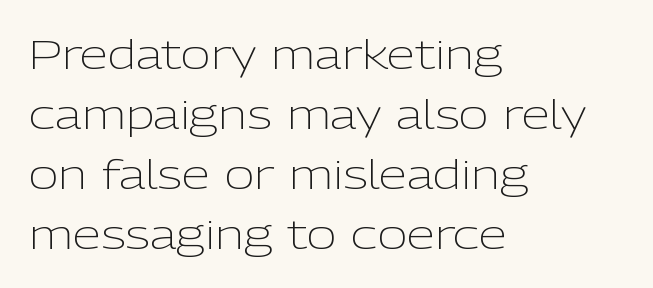
The image shows 41 px light sans-serif type, upright; set left-aligned, normal line spacing (1.46x), normal letter spacing, not underlined; low stroke contrast and a medium x-height.
